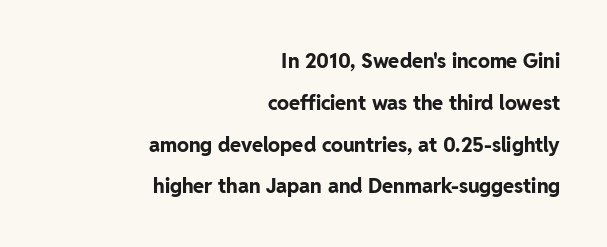
{"italic": "no", "bold": "yes", "underline": "no", "align": "right", "line_spacing": "loose", "line_spacing_ratio": 2.09, "letter_spacing": "normal", "letter_spacing_em": 0.0, "glyph_px": 20}
